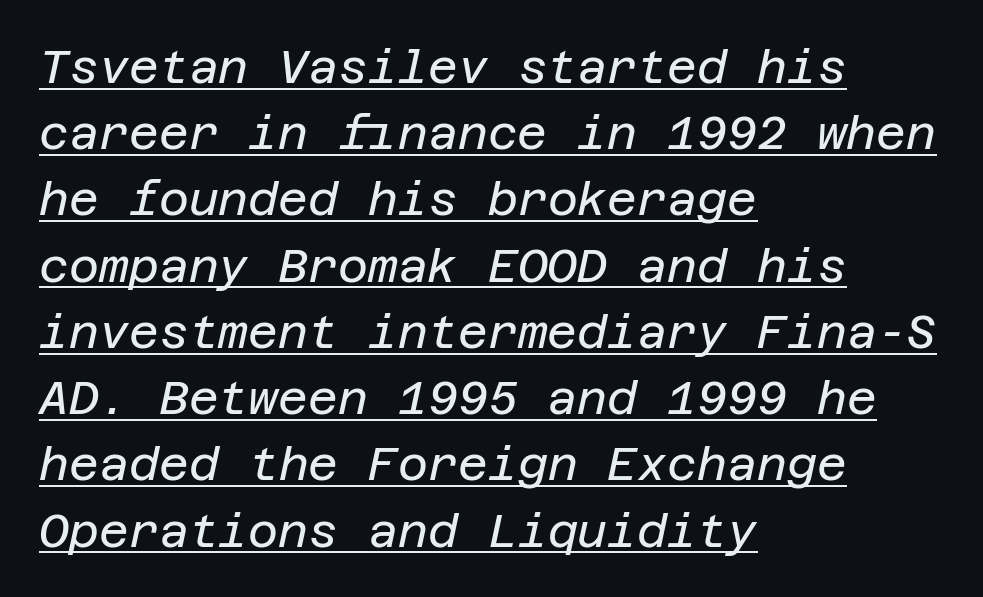
The image shows 46 px regular-weight type, italic (leaning right); set left-aligned, normal line spacing (1.44x), normal letter spacing, underlined; low stroke contrast and a large x-height.
